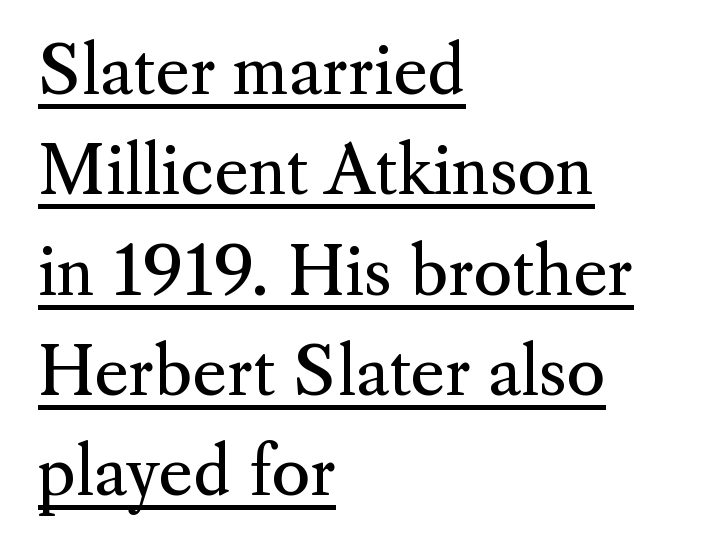
Q: Is the text bold? A: No.
Q: Is the text italic (slanted)? A: No, it is upright.
Q: Is the typeface a serif or a sans-serif typeface? A: Serif.
Q: Is the text underlined? A: Yes.
Q: How is the paragraph aligned? A: Left-aligned.
Q: Is the spacing between letters normal or unusually wide? A: Normal.
Q: Is the spacing between lines tight, normal or loose? A: Normal.
Q: Width (condensed, normal, or wide)? A: Normal.
Q: Stroke contrast? A: Medium.
Q: x-height? A: Small.
Q: Monospaced? A: No.
